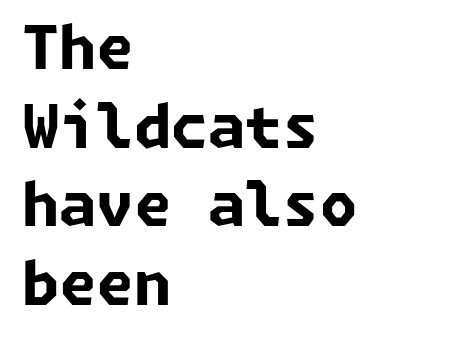
The image shows 60 px bold sans-serif type; set left-aligned, normal line spacing (1.31x), normal letter spacing, not underlined; low stroke contrast and a medium x-height.
